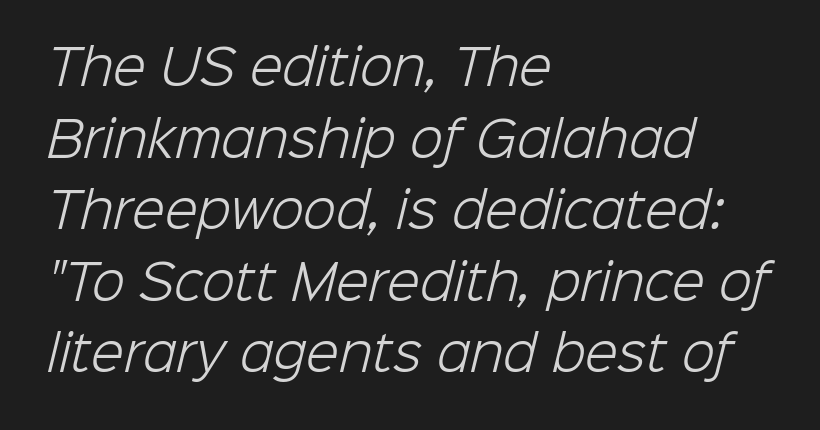
{"serif": "no", "bold": "no", "weight": "light", "width": "normal", "stroke_contrast": "low", "x_height": "medium", "monospaced": "no", "underline": "no", "align": "left", "line_spacing": "normal", "line_spacing_ratio": 1.49, "letter_spacing": "normal", "letter_spacing_em": 0.0, "glyph_px": 48}
